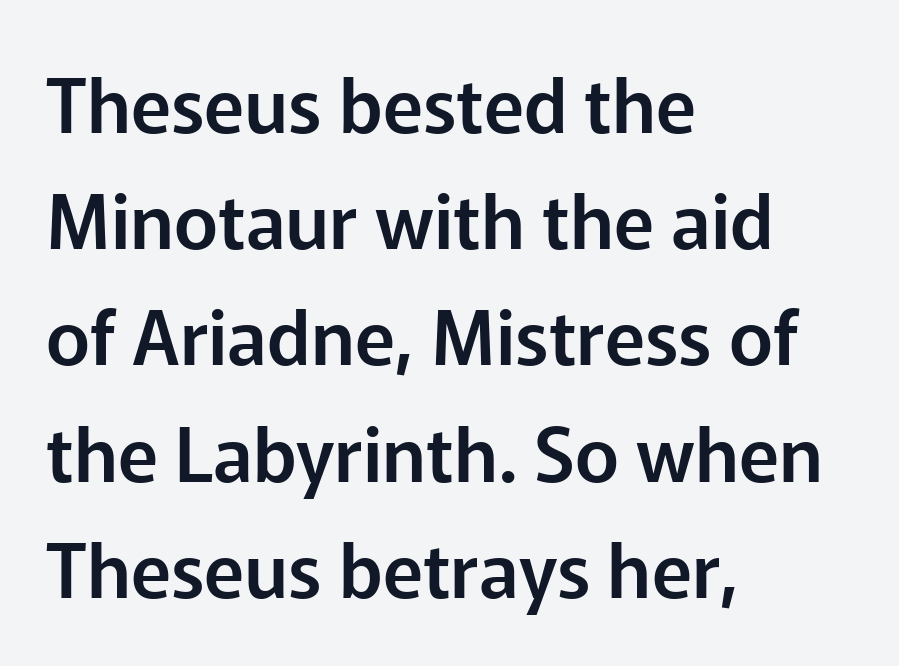
What kind of face is this? One without serifs — a sans. The typesetter chose a ragged-right arrangement here. No word sits above an underline. Spacing between characters is what you'd get straight out of the box. Honestly, the row spacing looks completely unremarkable. The passage shown is typed in a proportional face where columns would drift.
